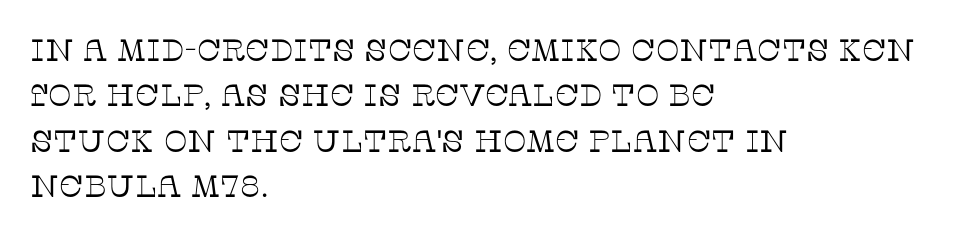
The image shows 31 px thin serif type, upright; set left-aligned, normal line spacing (1.46x), normal letter spacing, not underlined; low stroke contrast and a large x-height.
